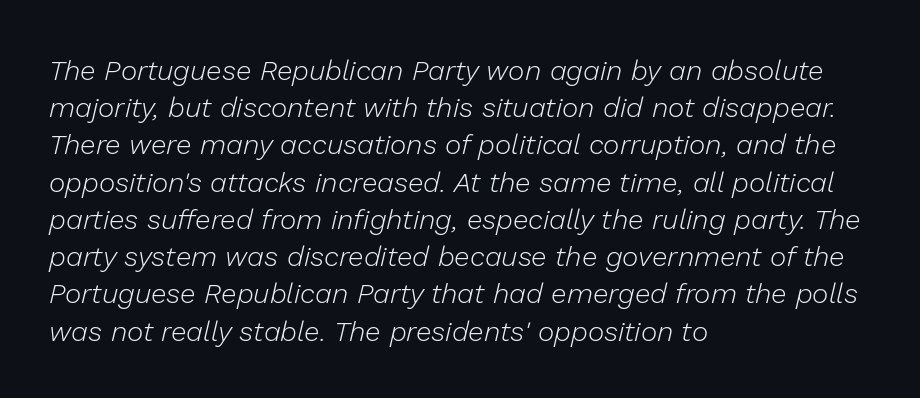
{"italic": "yes", "lean": "right", "slant_degrees": 13, "bold": "no", "weight": "light", "width": "normal", "stroke_contrast": "low", "x_height": "medium", "monospaced": "no", "underline": "no", "align": "left", "line_spacing": "normal", "line_spacing_ratio": 1.33, "letter_spacing": "normal", "letter_spacing_em": 0.0, "glyph_px": 28}
